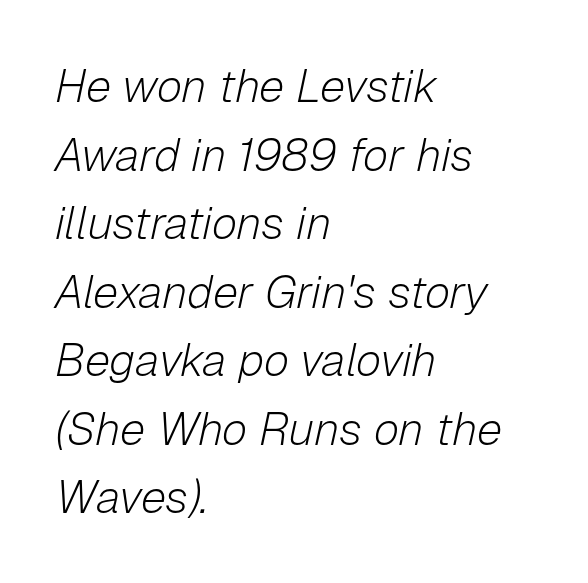
The image shows 46 px light type, italic (leaning right); set left-aligned, normal line spacing (1.49x), normal letter spacing, not underlined; low stroke contrast and a medium x-height.
